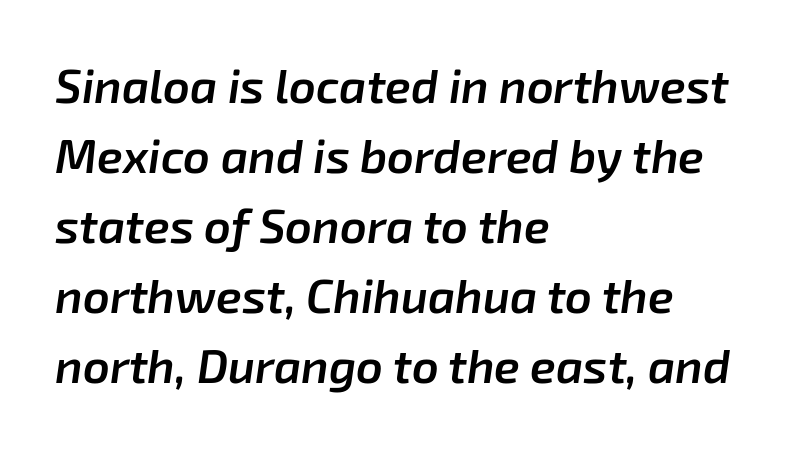
Q: Is the text bold? A: Semi-bold.
Q: Is the text italic (slanted)? A: Yes, it leans right by about 8 degrees.
Q: Is the text underlined? A: No.
Q: How is the paragraph aligned? A: Left-aligned.
Q: Is the spacing between letters normal or unusually wide? A: Normal.
Q: Is the spacing between lines tight, normal or loose? A: Normal.
Q: Width (condensed, normal, or wide)? A: Normal.
Q: Stroke contrast? A: Low.
Q: x-height? A: Medium.
Q: Monospaced? A: No.
